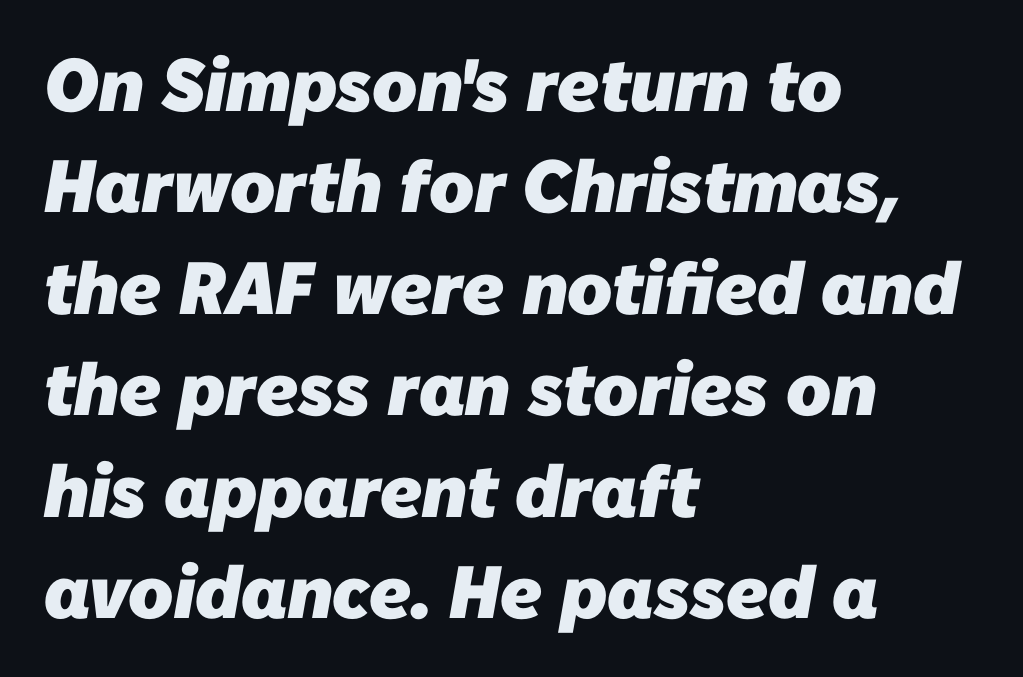
{"serif": "no", "bold": "yes", "weight": "heavy", "width": "normal", "stroke_contrast": "low", "x_height": "medium", "monospaced": "no", "underline": "no", "align": "left", "line_spacing": "normal", "line_spacing_ratio": 1.37, "letter_spacing": "normal", "letter_spacing_em": 0.0, "glyph_px": 74}
